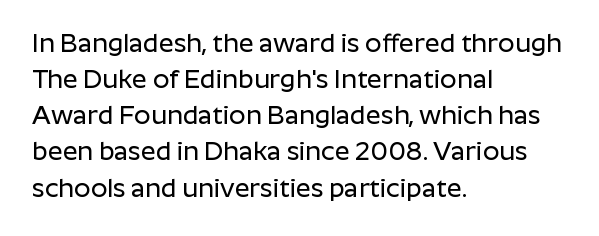
The image shows 26 px text type, upright; set left-aligned, normal line spacing (1.39x), normal letter spacing, not underlined.
